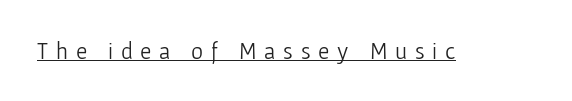
The image shows 23 px text type, upright; set unusually wide letter spacing (+0.34 em), underlined.
